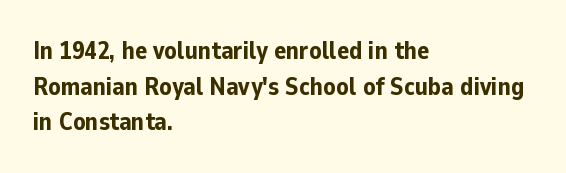
This rendering leaves character spacing at its baseline value. Any mark beneath the type? The region is blank. This is roman type, the default non-slanted kind. Pretty heavy lettering here — definitely bold. Notice how descenders clear the ascenders below comfortably — that's standard leading. All the whitespace from short lines collects on the right.
